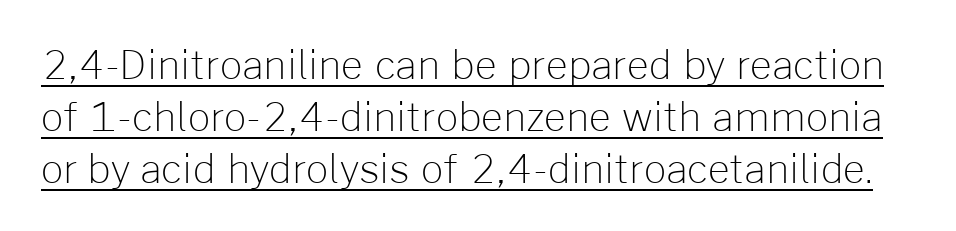
Q: Is the text bold? A: No.
Q: Is the text italic (slanted)? A: No, it is upright.
Q: Is the typeface a serif or a sans-serif typeface? A: Sans-serif.
Q: Is the text underlined? A: Yes.
Q: Is the spacing between letters normal or unusually wide? A: Normal.
Q: Is the spacing between lines tight, normal or loose? A: Normal.
Q: Width (condensed, normal, or wide)? A: Normal.
Q: Stroke contrast? A: Low.
Q: x-height? A: Medium.
Q: Monospaced? A: No.
